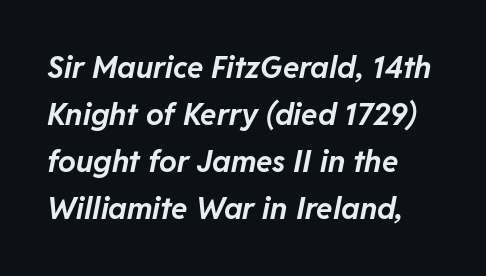
{"italic": "yes", "lean": "right", "slant_degrees": 11, "bold": "yes", "weight": "bold", "width": "normal", "stroke_contrast": "low", "x_height": "medium", "monospaced": "no", "underline": "no", "align": "left", "line_spacing": "normal", "line_spacing_ratio": 1.57, "letter_spacing": "normal", "letter_spacing_em": 0.0, "glyph_px": 30}
